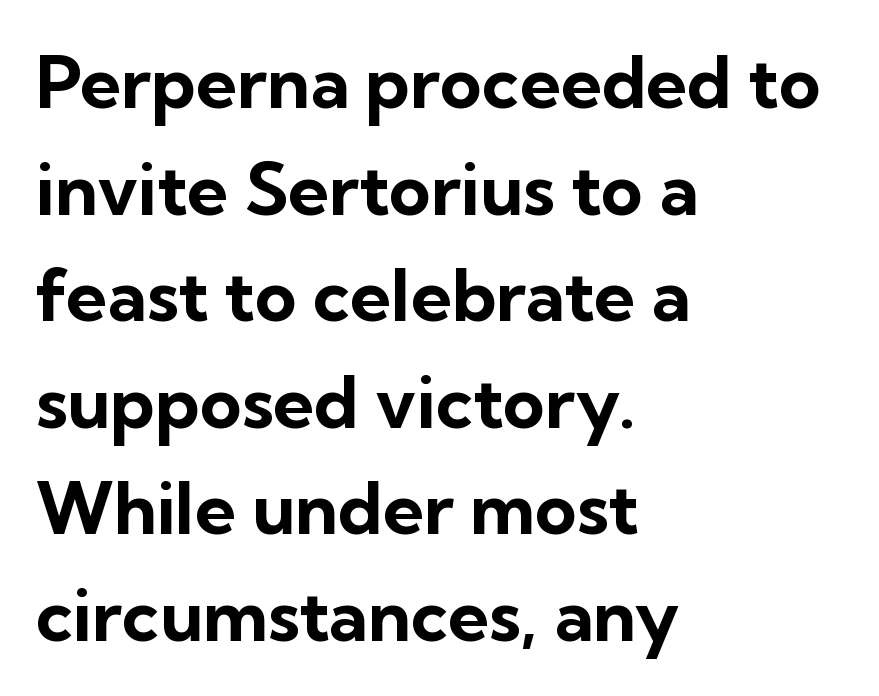
{"serif": "no", "italic": "no", "bold": "yes", "weight": "bold", "width": "normal", "stroke_contrast": "low", "x_height": "medium", "monospaced": "no", "underline": "no", "align": "left", "line_spacing": "normal", "line_spacing_ratio": 1.48, "letter_spacing": "normal", "letter_spacing_em": 0.0, "glyph_px": 72}
